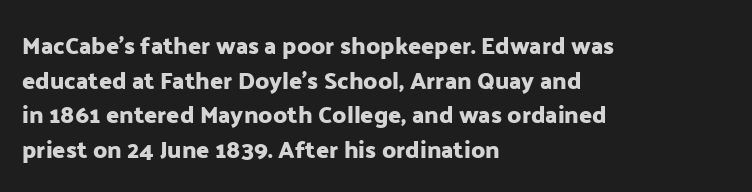
The compositor pushed each line to the left boundary. Compared with typical paragraphs, the rows here are spaced about the same. Here the glyphs are tracked normally, forming tight word shapes. Check the space under the baseline: it is left empty. You can tell it's not italic because the verticals are truly vertical.
